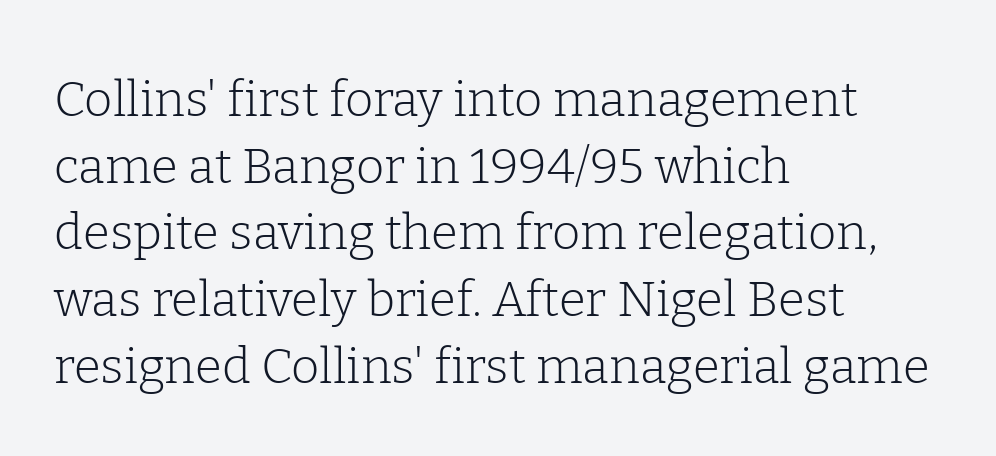
{"serif": "yes", "italic": "no", "bold": "no", "weight": "light", "width": "normal", "stroke_contrast": "low", "x_height": "medium", "monospaced": "no", "underline": "no", "align": "left", "line_spacing": "normal", "line_spacing_ratio": 1.36, "letter_spacing": "normal", "letter_spacing_em": 0.0, "glyph_px": 49}
